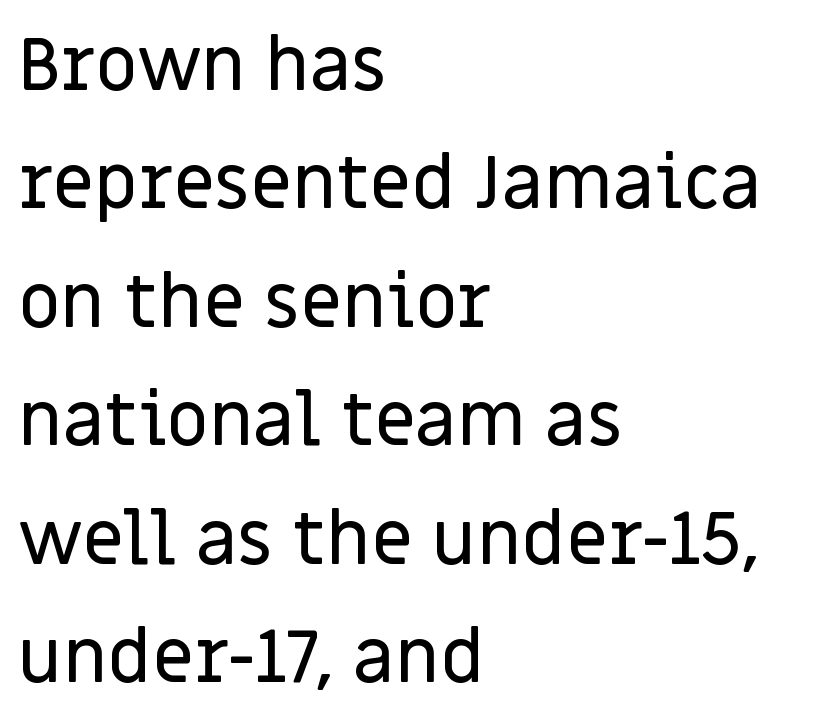
Type without underlining. Words appear dense and cohesive because spacing is normal. You can tell from the bare stems that sans-serif type was used. You could not count columns in this text — the font is proportionally spaced. The leading is moderate, giving the passage an even texture.
